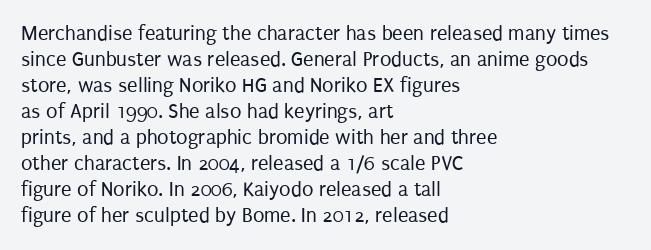
{"italic": "no", "bold": "no", "underline": "no", "align": "left", "line_spacing_ratio": 1.24, "letter_spacing": "normal", "letter_spacing_em": 0.0, "glyph_px": 21}
